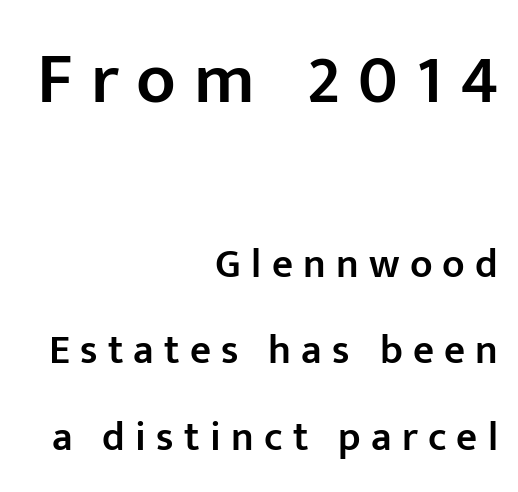
The image shows 72 px semibold sans-serif type, upright; set right-aligned, loose line spacing (2.11x), unusually wide letter spacing (+0.25 em), not underlined; the first (top) block is 1.76x larger; low stroke contrast and a medium x-height.
